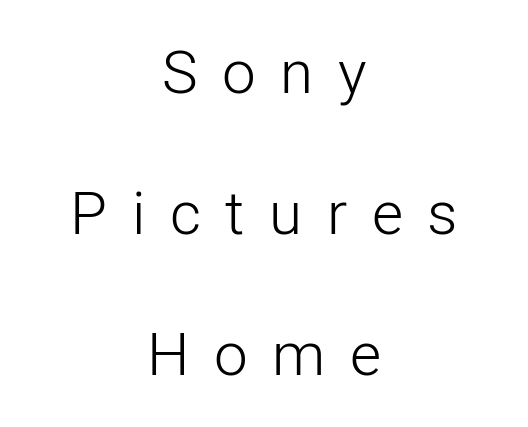
The image shows 60 px light sans-serif type, upright; set centered, loose line spacing (2.35x), unusually wide letter spacing (+0.41 em), not underlined; low stroke contrast and a medium x-height.
